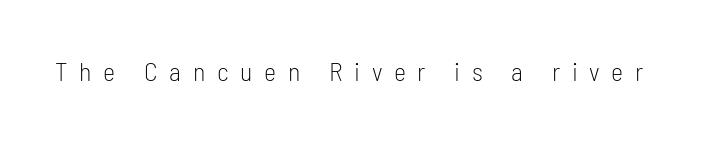
{"italic": "no", "bold": "no", "underline": "no", "letter_spacing": "wide", "letter_spacing_em": 0.45, "glyph_px": 26}
